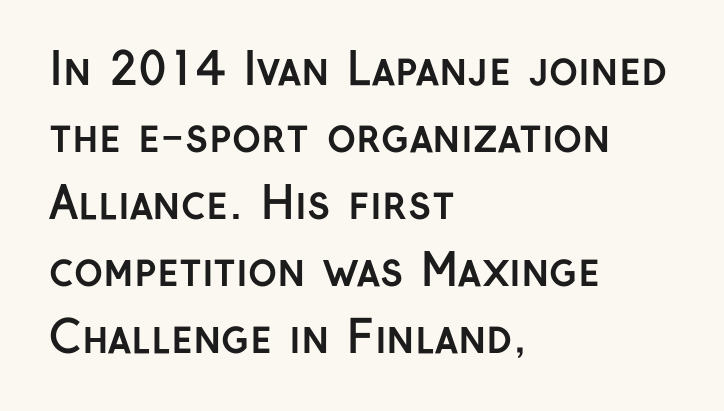
The image shows 44 px semibold sans-serif type, upright; set left-aligned, normal line spacing (1.52x), normal letter spacing, not underlined; low stroke contrast and a medium x-height.
